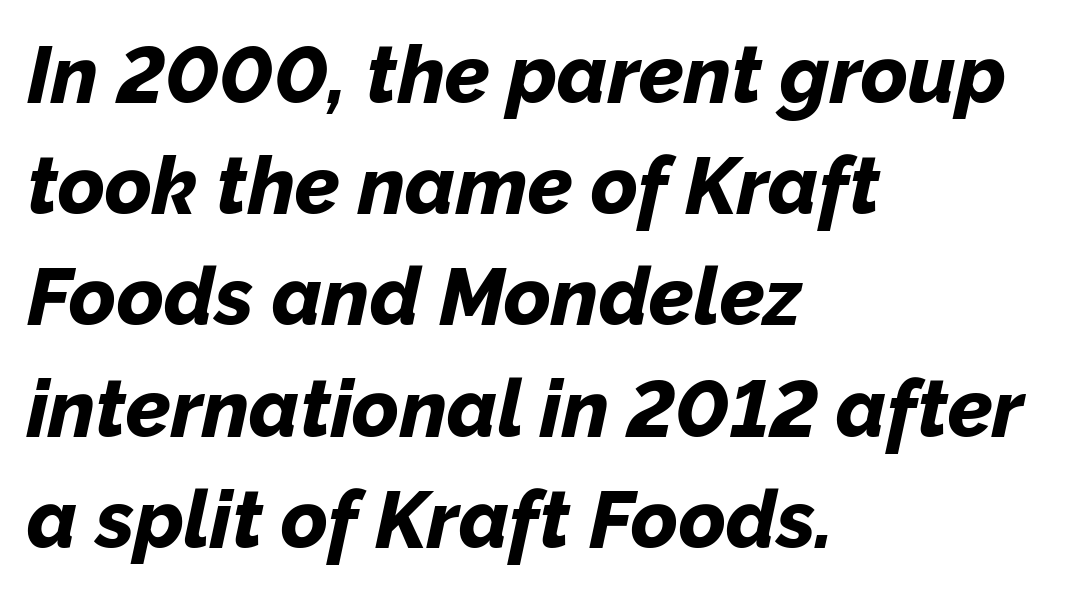
The rendering uses natural spacing where letterforms have individual widths. Caption: bold face, heavy strokes. Yep, that's italic — everything's leaning. Students, observe: this is what conventionally led text looks like.
